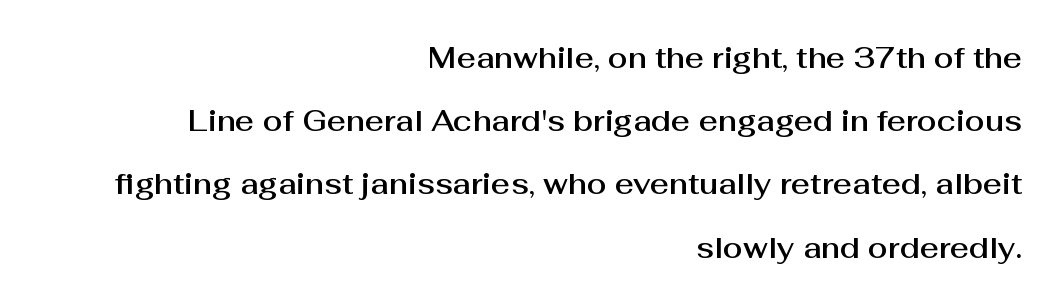
{"serif": "no", "italic": "no", "width": "normal", "stroke_contrast": "medium", "x_height": "medium", "monospaced": "no", "underline": "no", "align": "right", "line_spacing": "loose", "line_spacing_ratio": 2.18, "letter_spacing": "normal", "letter_spacing_em": 0.0, "glyph_px": 29}
